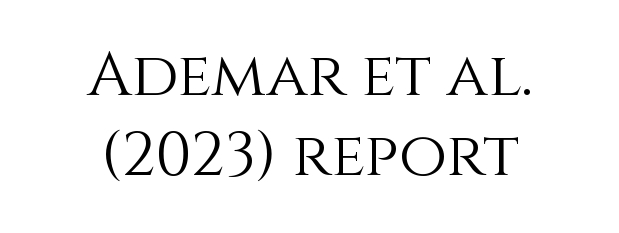
{"italic": "no", "bold": "no", "weight": "light", "width": "normal", "x_height": "large", "monospaced": "no", "underline": "no", "align": "center", "line_spacing": "normal", "line_spacing_ratio": 1.29, "letter_spacing": "normal", "letter_spacing_em": 0.0, "glyph_px": 62}
